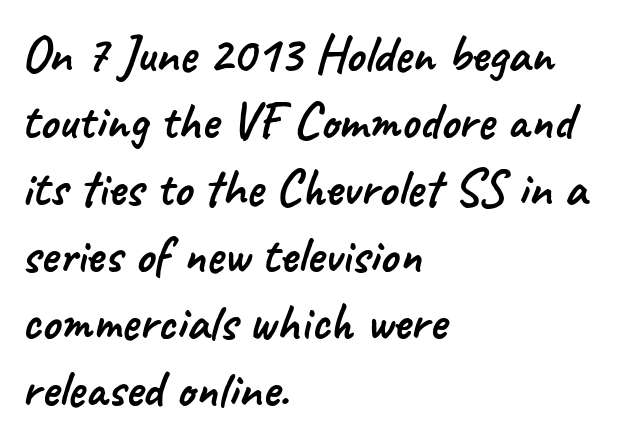
{"serif": "no", "width": "normal", "stroke_contrast": "low", "x_height": "small", "monospaced": "no", "underline": "no", "align": "left", "line_spacing": "normal", "line_spacing_ratio": 1.29, "letter_spacing": "normal", "letter_spacing_em": 0.0, "glyph_px": 52}
